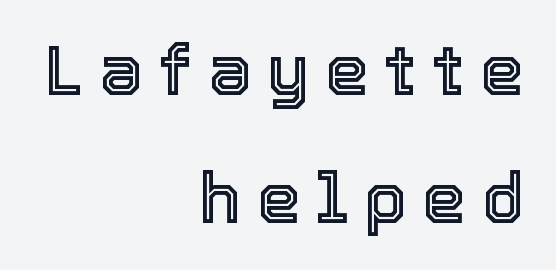
Q: Is the text italic (slanted)? A: No, it is upright.
Q: Is the text underlined? A: No.
Q: How is the paragraph aligned? A: Right-aligned.
Q: Is the spacing between letters normal or unusually wide? A: Unusually wide.
Q: Width (condensed, normal, or wide)? A: Normal.
Q: x-height? A: Medium.
Q: Monospaced? A: No.
